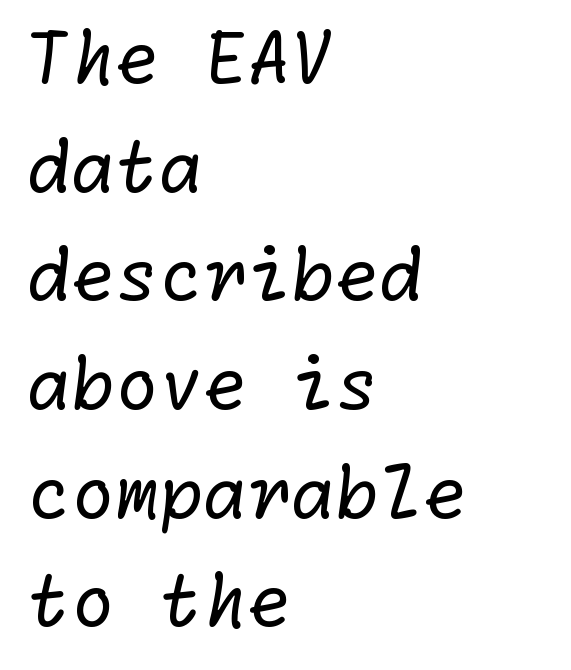
Does the type have serifs? No, each stem ends abruptly. The words here are not underlined. Each new line begins a customary step beneath the previous one. Vertical stems look standard width or narrower in stroke.
